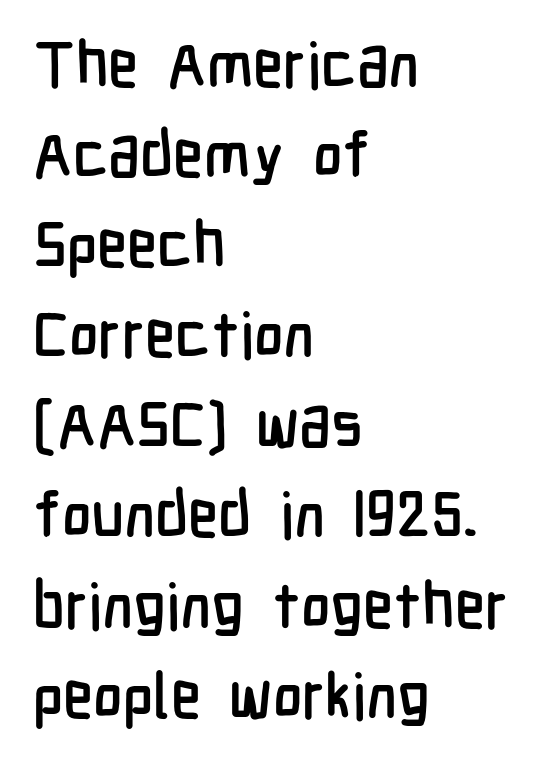
The image shows 63 px condensed sans-serif type, upright; set left-aligned, normal line spacing (1.43x), normal letter spacing, not underlined; low stroke contrast and a medium x-height.
